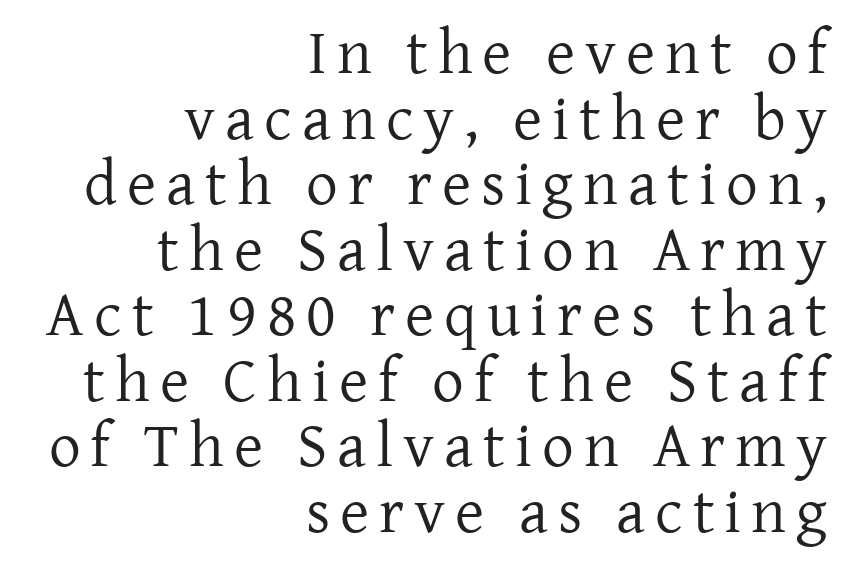
Q: Is the text bold? A: No.
Q: Is the text italic (slanted)? A: No, it is upright.
Q: Is the typeface a serif or a sans-serif typeface? A: Serif.
Q: Is the text underlined? A: No.
Q: How is the paragraph aligned? A: Right-aligned.
Q: Is the spacing between lines tight, normal or loose? A: Tight.
Q: Width (condensed, normal, or wide)? A: Normal.
Q: Stroke contrast? A: Low.
Q: x-height? A: Medium.
Q: Monospaced? A: No.
